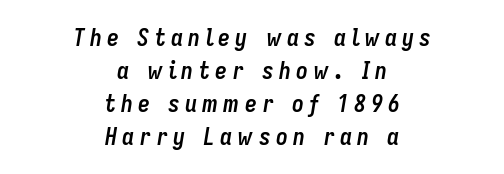
{"italic": "yes", "lean": "right", "slant_degrees": 9, "bold": "yes", "underline": "no", "align": "center", "line_spacing": "normal", "line_spacing_ratio": 1.37, "letter_spacing": "wide", "letter_spacing_em": 0.21, "glyph_px": 24}
